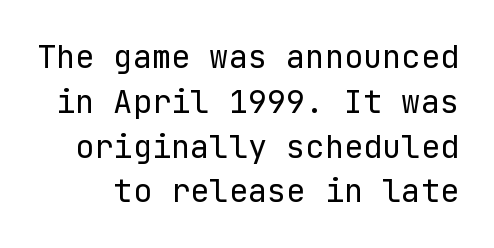
Q: Is the text bold? A: No.
Q: Is the text italic (slanted)? A: No, it is upright.
Q: Is the typeface a serif or a sans-serif typeface? A: Sans-serif.
Q: Is the text underlined? A: No.
Q: Is the spacing between letters normal or unusually wide? A: Normal.
Q: Is the spacing between lines tight, normal or loose? A: Normal.
Q: Width (condensed, normal, or wide)? A: Normal.
Q: Stroke contrast? A: Low.
Q: x-height? A: Medium.
